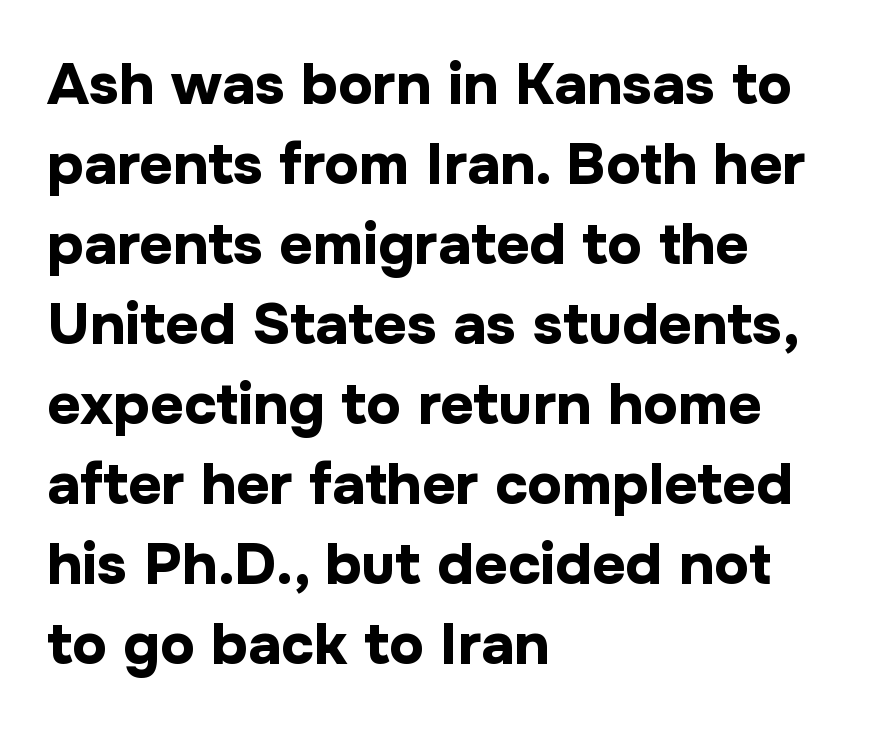
The ragged edge is on the right, which tells us the setting is flush left. Vertically, the passage feels balanced, rows spaced as you'd expect. Students, this is bold: see how much ink each stroke carries. Glance below the letters and you will spot only blank space. Tracking value appears to be zero — textbook default spacing. Think of a printed novel: that variable character pitch is what you see here.
